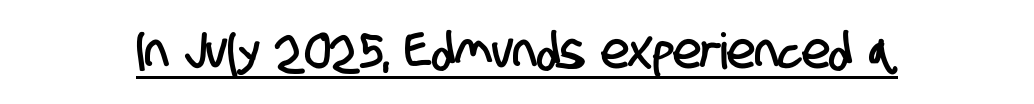
Q: Is the typeface a serif or a sans-serif typeface? A: Sans-serif.
Q: Is the text underlined? A: Yes.
Q: Is the spacing between letters normal or unusually wide? A: Normal.
Q: Width (condensed, normal, or wide)? A: Condensed.
Q: Stroke contrast? A: Low.
Q: x-height? A: Large.
Q: Monospaced? A: No.
